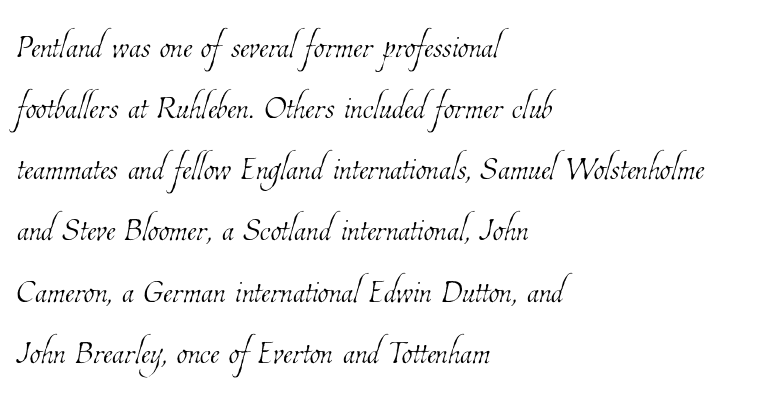
The letters advance in unequal steps, a hallmark of proportional type. In terms of leading, this rendering sits right in the middle. Stroke mass is kept to a normal reading level or below. Any mark beneath the type? The region is blank. No extra tracking has been applied to these lines. The setting favours the left margin, as ordinary paragraphs usually do.
